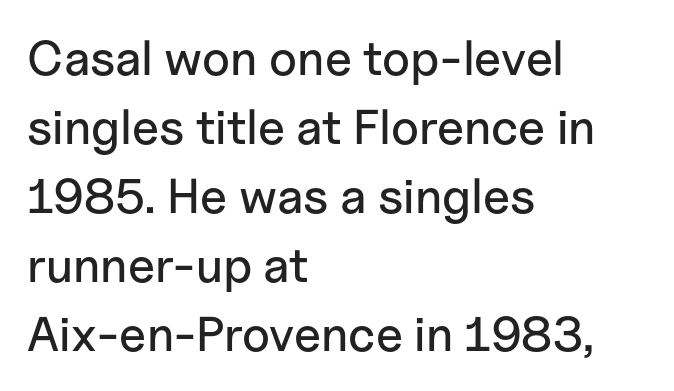
Q: Is the text italic (slanted)? A: No, it is upright.
Q: Is the typeface a serif or a sans-serif typeface? A: Sans-serif.
Q: Is the text underlined? A: No.
Q: How is the paragraph aligned? A: Left-aligned.
Q: Is the spacing between letters normal or unusually wide? A: Normal.
Q: Is the spacing between lines tight, normal or loose? A: Normal.
Q: Width (condensed, normal, or wide)? A: Normal.
Q: Stroke contrast? A: Low.
Q: x-height? A: Medium.
Q: Monospaced? A: No.
